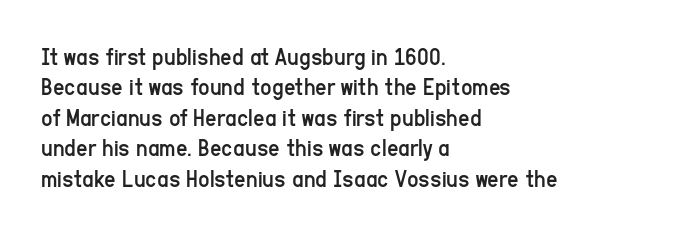
Q: Is the text bold? A: No.
Q: Is the text italic (slanted)? A: No, it is upright.
Q: Is the text underlined? A: No.
Q: How is the paragraph aligned? A: Left-aligned.
Q: Is the spacing between letters normal or unusually wide? A: Normal.
